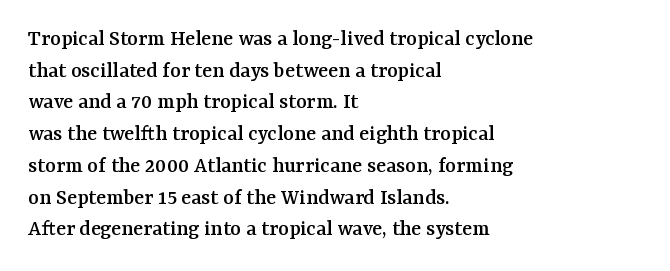
The tracking reads as untouched default to a designer's eye. These lines were composed using upright roman letters. A clean baseline with only descenders dipping below it. The designer left line spacing at the default. The lines are quadded left.
